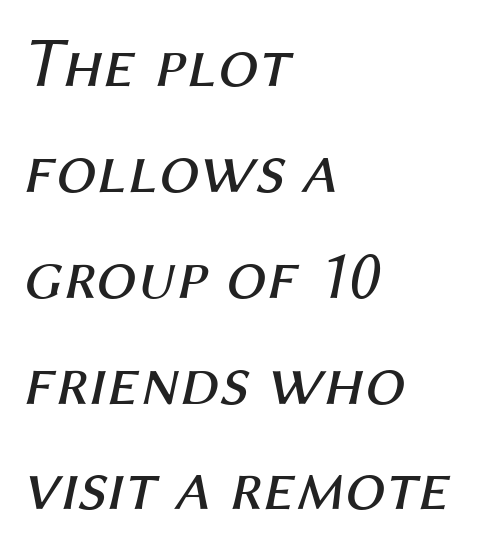
Q: Is the text bold? A: No.
Q: Is the text italic (slanted)? A: Yes, it leans right by about 12 degrees.
Q: Is the text underlined? A: No.
Q: How is the paragraph aligned? A: Left-aligned.
Q: Is the spacing between letters normal or unusually wide? A: Normal.
Q: Is the spacing between lines tight, normal or loose? A: Normal.
Q: Width (condensed, normal, or wide)? A: Normal.
Q: Stroke contrast? A: Medium.
Q: x-height? A: Medium.
Q: Monospaced? A: No.
